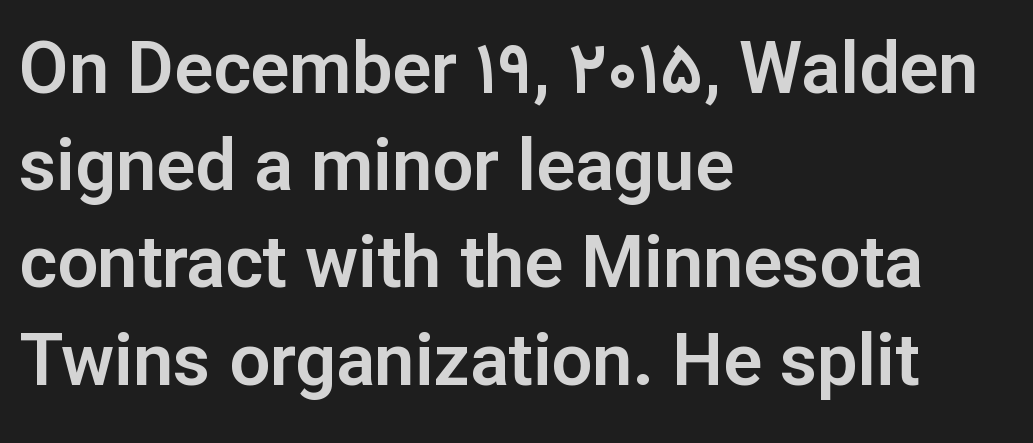
Q: Is the text italic (slanted)? A: No, it is upright.
Q: Is the typeface a serif or a sans-serif typeface? A: Sans-serif.
Q: Is the text underlined? A: No.
Q: How is the paragraph aligned? A: Left-aligned.
Q: Is the spacing between letters normal or unusually wide? A: Normal.
Q: Is the spacing between lines tight, normal or loose? A: Normal.
Q: Width (condensed, normal, or wide)? A: Normal.
Q: Stroke contrast? A: Low.
Q: x-height? A: Medium.
Q: Monospaced? A: No.
